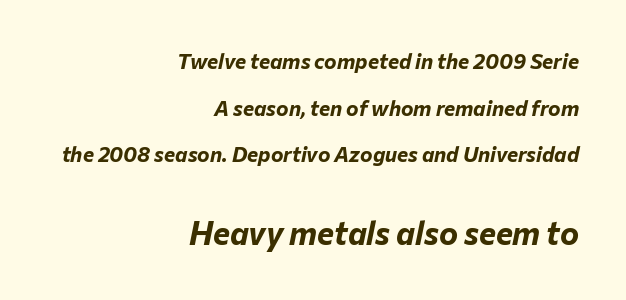
Character size in the trailing block exceeds that of the leading block. Line endings align vertically; line beginnings do not. Students, observe: this is what heavily led, spacious text looks like. Each glyph is drawn with heavy, bold strokes. Character widths vary here, with narrow letters taking less room than wide ones.
